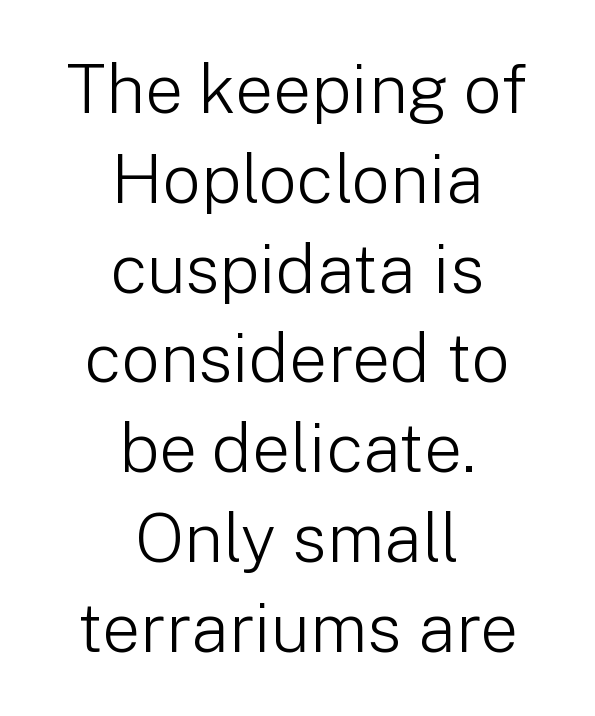
Q: Is the text bold? A: No.
Q: Is the text italic (slanted)? A: No, it is upright.
Q: Is the typeface a serif or a sans-serif typeface? A: Sans-serif.
Q: Is the text underlined? A: No.
Q: How is the paragraph aligned? A: Centered.
Q: Is the spacing between letters normal or unusually wide? A: Normal.
Q: Is the spacing between lines tight, normal or loose? A: Normal.
Q: Width (condensed, normal, or wide)? A: Normal.
Q: Stroke contrast? A: Low.
Q: x-height? A: Medium.
Q: Monospaced? A: No.
